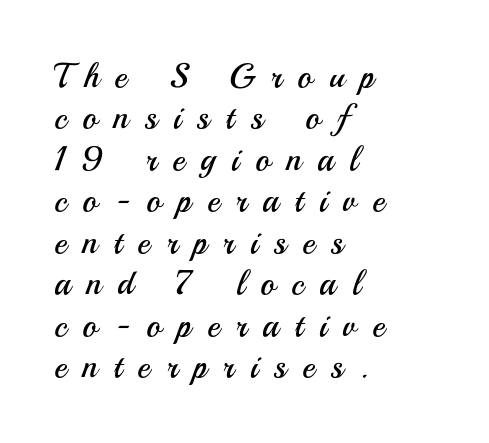
Q: Is the text bold? A: No.
Q: Is the text italic (slanted)? A: Yes.
Q: Is the typeface a serif or a sans-serif typeface? A: Sans-serif.
Q: Is the text underlined? A: No.
Q: How is the paragraph aligned? A: Left-aligned.
Q: Is the spacing between letters normal or unusually wide? A: Unusually wide.
Q: Width (condensed, normal, or wide)? A: Normal.
Q: Stroke contrast? A: Medium.
Q: x-height? A: Small.
Q: Monospaced? A: No.
